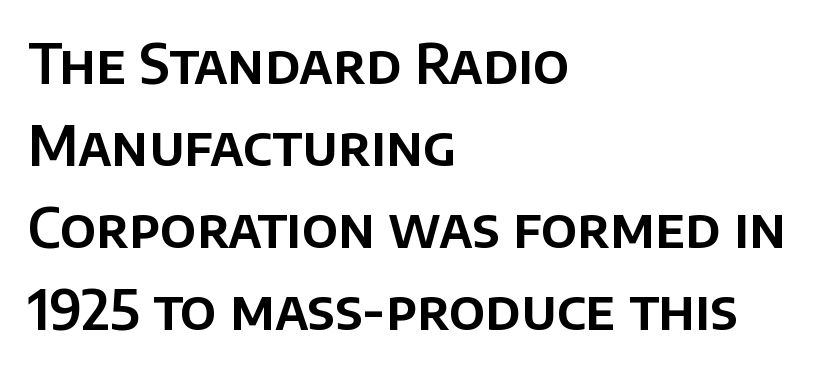
Q: Is the text italic (slanted)? A: No, it is upright.
Q: Is the typeface a serif or a sans-serif typeface? A: Sans-serif.
Q: Is the text underlined? A: No.
Q: How is the paragraph aligned? A: Left-aligned.
Q: Is the spacing between letters normal or unusually wide? A: Normal.
Q: Is the spacing between lines tight, normal or loose? A: Normal.
Q: Width (condensed, normal, or wide)? A: Normal.
Q: Stroke contrast? A: Low.
Q: x-height? A: Large.
Q: Monospaced? A: No.
